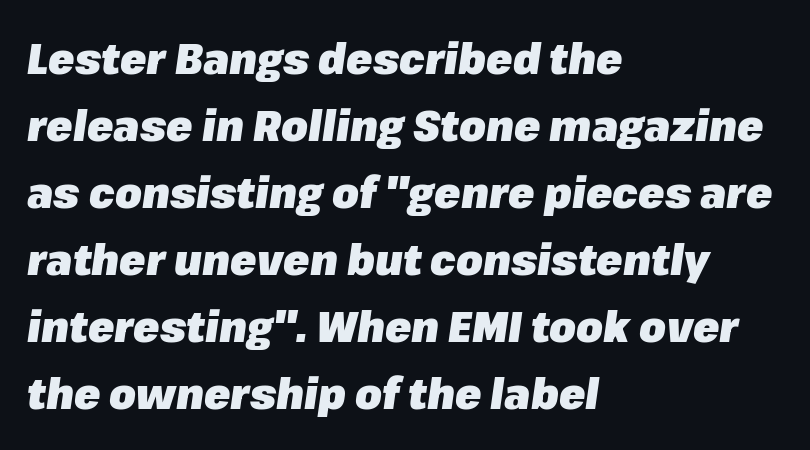
The image shows 43 px heavy type, italic (leaning right); set left-aligned, normal line spacing (1.56x), normal letter spacing, not underlined; low stroke contrast and a medium x-height.
